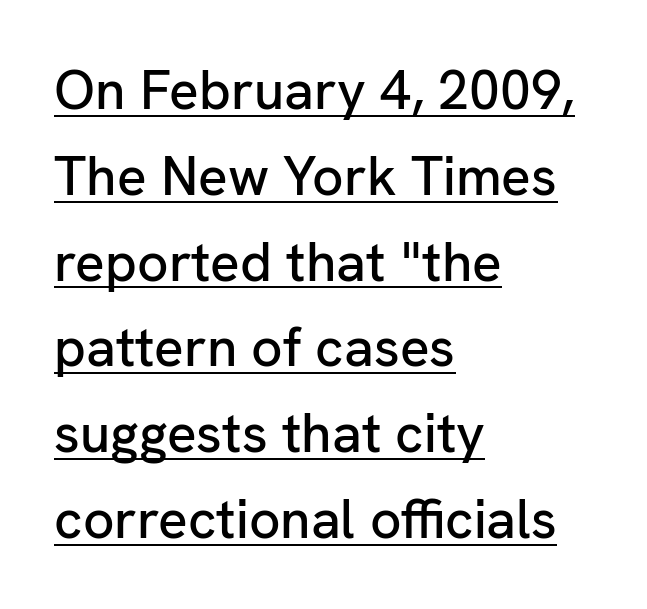
Q: Is the text italic (slanted)? A: No, it is upright.
Q: Is the typeface a serif or a sans-serif typeface? A: Sans-serif.
Q: Is the text underlined? A: Yes.
Q: How is the paragraph aligned? A: Left-aligned.
Q: Is the spacing between letters normal or unusually wide? A: Normal.
Q: Is the spacing between lines tight, normal or loose? A: Normal.
Q: Width (condensed, normal, or wide)? A: Normal.
Q: Stroke contrast? A: Low.
Q: x-height? A: Medium.
Q: Monospaced? A: No.
